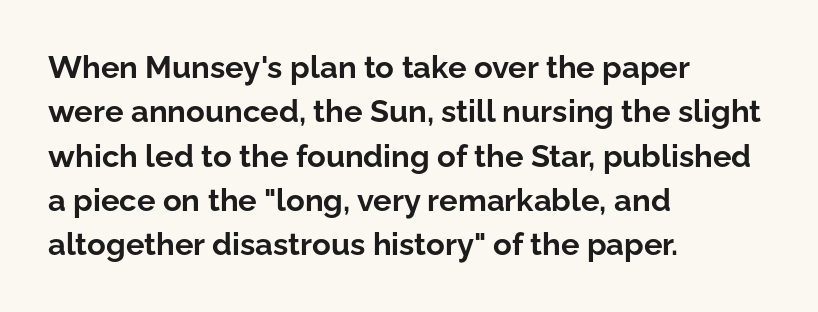
{"serif": "no", "italic": "no", "bold": "yes", "weight": "bold", "width": "normal", "stroke_contrast": "low", "x_height": "medium", "monospaced": "no", "underline": "no", "align": "left", "line_spacing": "normal", "line_spacing_ratio": 1.43, "letter_spacing": "normal", "letter_spacing_em": 0.0, "glyph_px": 31}
